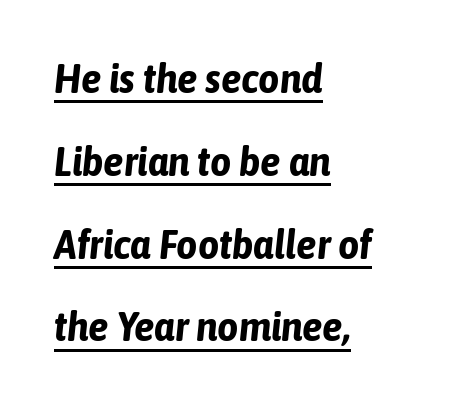
Q: Is the text bold? A: Yes.
Q: Is the text italic (slanted)? A: Yes, it leans right by about 6 degrees.
Q: Is the text underlined? A: Yes.
Q: How is the paragraph aligned? A: Left-aligned.
Q: Is the spacing between letters normal or unusually wide? A: Normal.
Q: Is the spacing between lines tight, normal or loose? A: Loose.
Q: Width (condensed, normal, or wide)? A: Condensed.
Q: Stroke contrast? A: Low.
Q: x-height? A: Medium.
Q: Monospaced? A: No.
